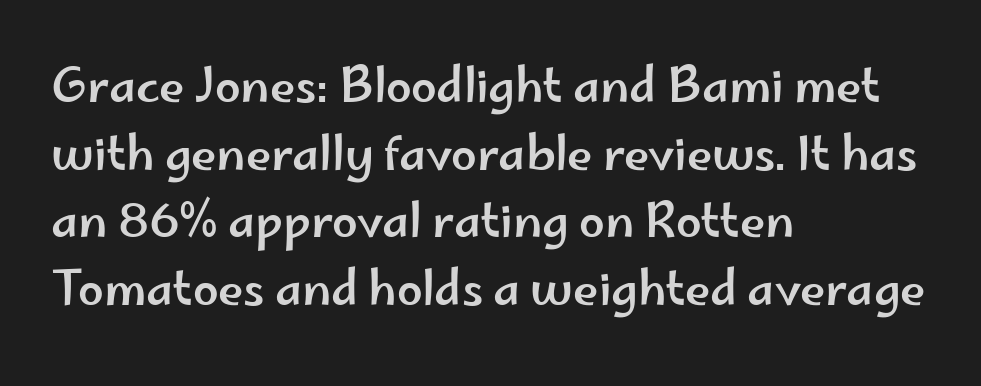
Typographically, this falls in the sans-serif category. Glance below the letters and you will spot only blank space. The passage is arranged the way most books set body copy — flush left. Is this a fixed-width face? No — the glyphs have proportional, varying widths. Nothing unusual about the tracking: characters are spaced as the font intends.
